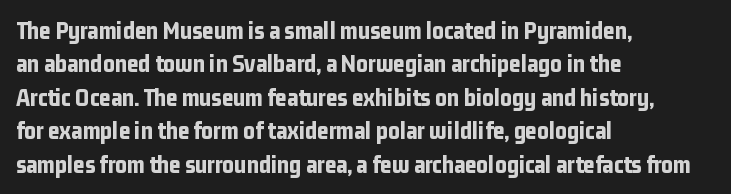
The image shows 25 px bold type, upright; set left-aligned, normal line spacing (1.34x), normal letter spacing, not underlined.
